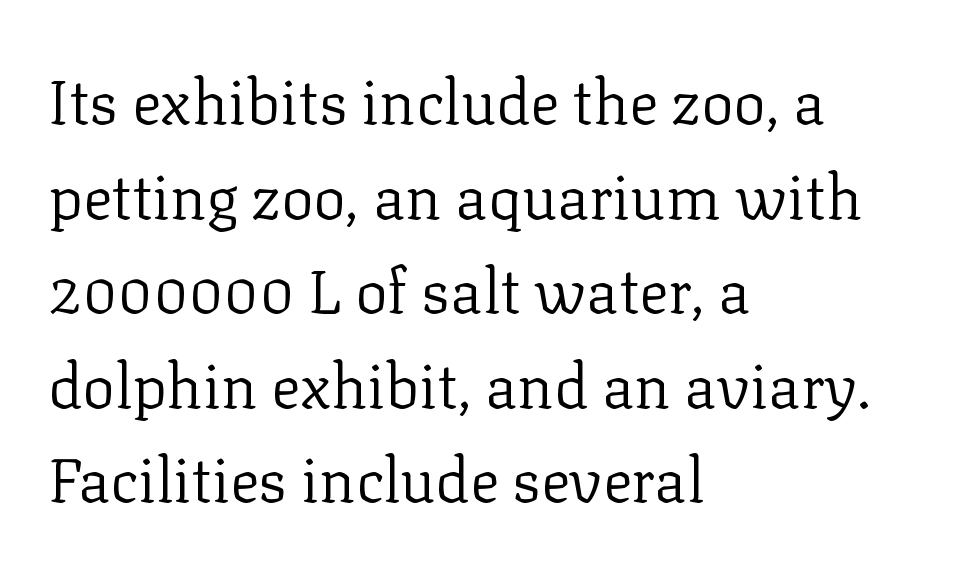
Q: Is the text bold? A: No.
Q: Is the text italic (slanted)? A: No, it is upright.
Q: Is the typeface a serif or a sans-serif typeface? A: Serif.
Q: Is the text underlined? A: No.
Q: How is the paragraph aligned? A: Left-aligned.
Q: Is the spacing between letters normal or unusually wide? A: Normal.
Q: Is the spacing between lines tight, normal or loose? A: Normal.
Q: Width (condensed, normal, or wide)? A: Normal.
Q: Stroke contrast? A: Low.
Q: x-height? A: Medium.
Q: Monospaced? A: No.
